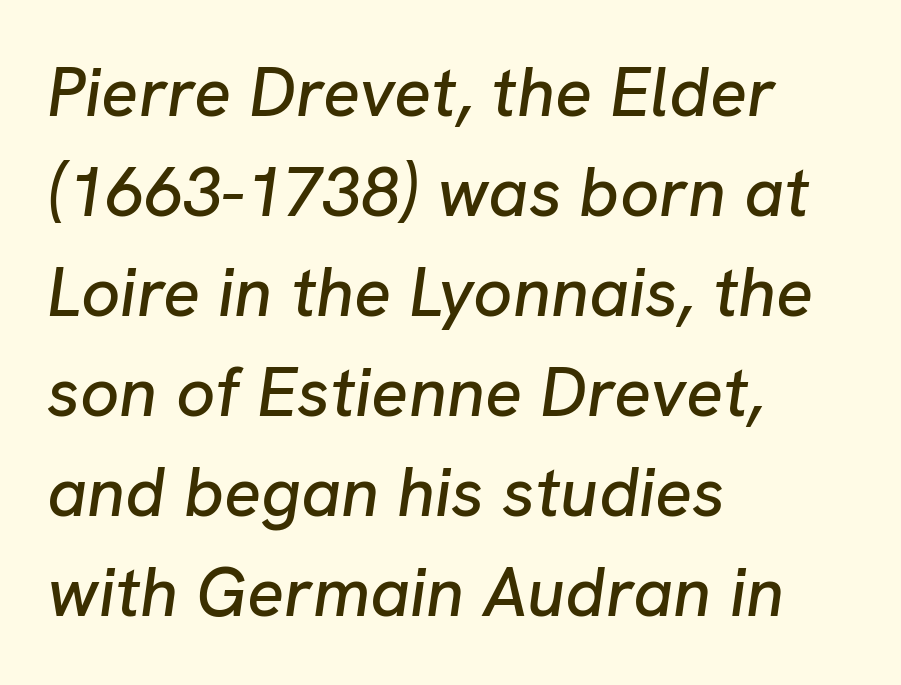
The image shows 69 px text type, italic (leaning right); set left-aligned, normal line spacing (1.45x), normal letter spacing, not underlined; low stroke contrast and a medium x-height.
